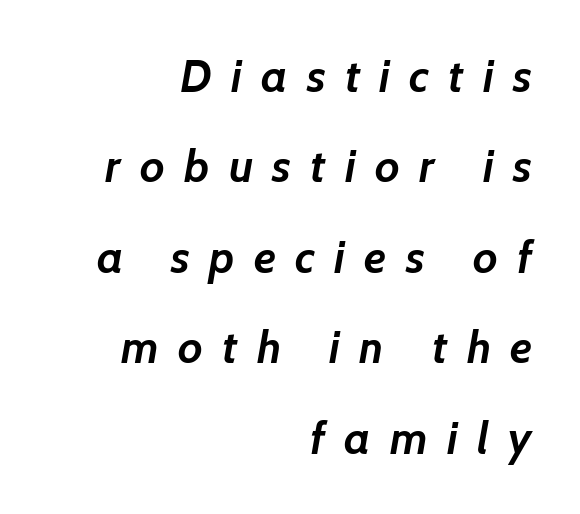
{"italic": "yes", "lean": "right", "slant_degrees": 7, "bold": "yes", "weight": "semibold", "width": "normal", "stroke_contrast": "low", "x_height": "medium", "monospaced": "no", "underline": "no", "align": "right", "line_spacing": "loose", "line_spacing_ratio": 2.01, "letter_spacing": "wide", "letter_spacing_em": 0.43, "glyph_px": 45}
